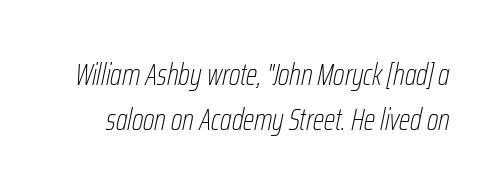
Q: Is the text bold? A: No.
Q: Is the text italic (slanted)? A: Yes, it leans right by about 12 degrees.
Q: Is the text underlined? A: No.
Q: Is the spacing between letters normal or unusually wide? A: Normal.
Q: Is the spacing between lines tight, normal or loose? A: Normal.
Q: Width (condensed, normal, or wide)? A: Condensed.
Q: Stroke contrast? A: Low.
Q: x-height? A: Medium.
Q: Monospaced? A: No.
